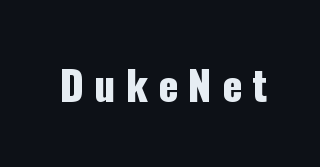
The image shows 41 px condensed sans-serif type, upright; set unusually wide letter spacing (+0.25 em), not underlined; low stroke contrast and a medium x-height.
